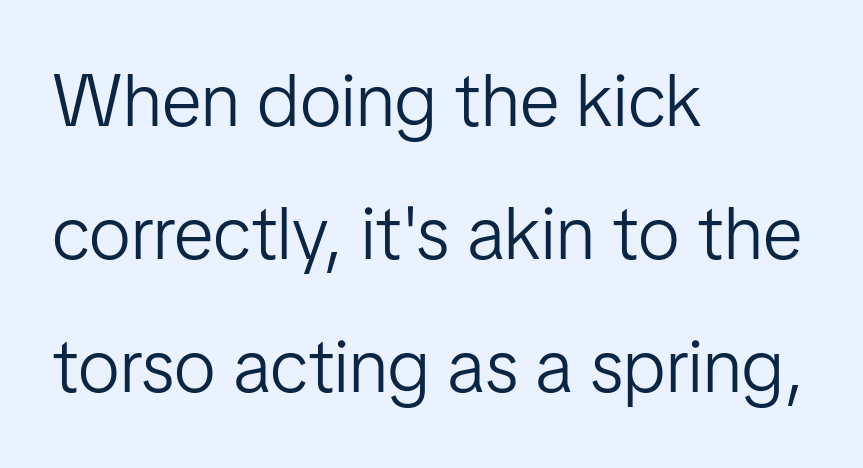
Q: Is the text bold? A: No.
Q: Is the text italic (slanted)? A: No, it is upright.
Q: Is the typeface a serif or a sans-serif typeface? A: Sans-serif.
Q: Is the text underlined? A: No.
Q: How is the paragraph aligned? A: Left-aligned.
Q: Is the spacing between letters normal or unusually wide? A: Normal.
Q: Width (condensed, normal, or wide)? A: Normal.
Q: Stroke contrast? A: Low.
Q: x-height? A: Medium.
Q: Monospaced? A: No.
